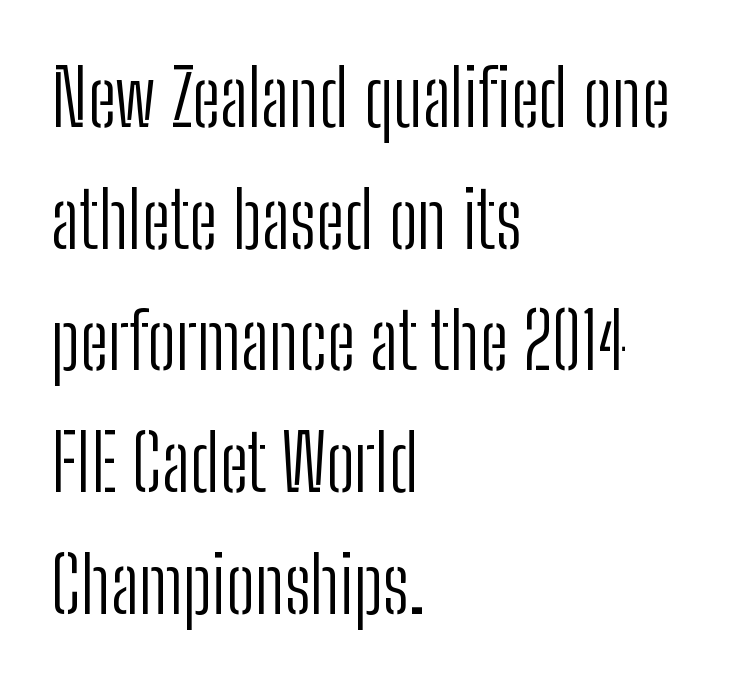
The image shows 77 px light, condensed sans-serif type, upright; set left-aligned, normal line spacing (1.58x), normal letter spacing, not underlined; low stroke contrast and a medium x-height.
